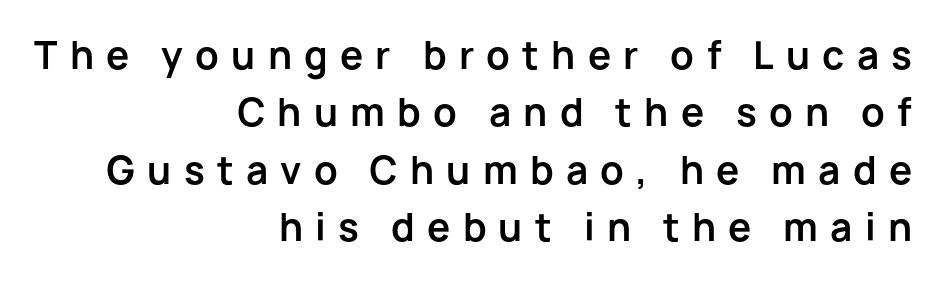
{"serif": "no", "italic": "no", "bold": "yes", "weight": "bold", "width": "normal", "stroke_contrast": "low", "x_height": "medium", "monospaced": "no", "underline": "no", "align": "right", "line_spacing": "normal", "line_spacing_ratio": 1.55, "letter_spacing": "wide", "letter_spacing_em": 0.33, "glyph_px": 37}
